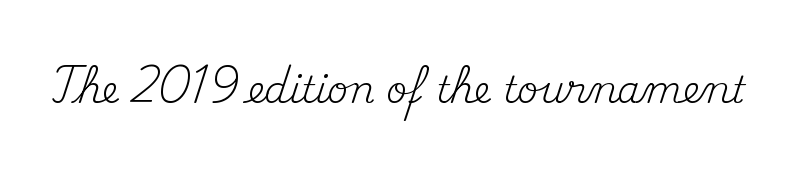
Q: Is the text bold? A: No.
Q: Is the text italic (slanted)? A: Yes.
Q: Is the typeface a serif or a sans-serif typeface? A: Serif.
Q: Is the text underlined? A: No.
Q: Is the spacing between letters normal or unusually wide? A: Normal.
Q: Width (condensed, normal, or wide)? A: Normal.
Q: Stroke contrast? A: Medium.
Q: x-height? A: Small.
Q: Monospaced? A: No.
